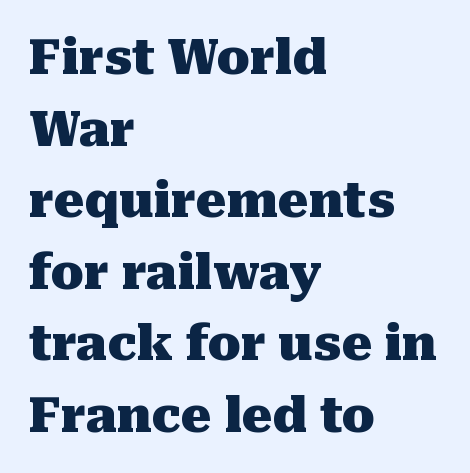
The image shows 48 px heavy serif type, upright; set left-aligned, normal line spacing (1.49x), normal letter spacing, not underlined; medium stroke contrast and a medium x-height.
